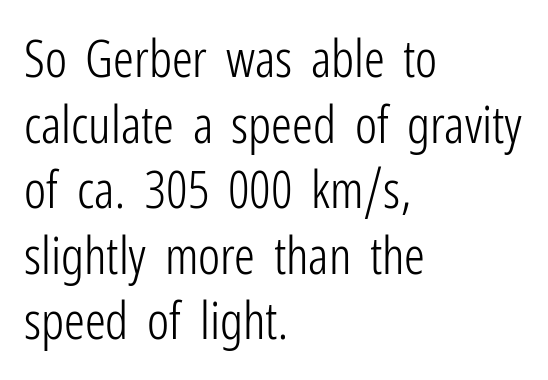
{"serif": "no", "italic": "no", "bold": "no", "weight": "light", "width": "condensed", "stroke_contrast": "low", "x_height": "medium", "monospaced": "no", "underline": "no", "align": "left", "line_spacing": "normal", "line_spacing_ratio": 1.26, "letter_spacing": "normal", "letter_spacing_em": 0.0, "glyph_px": 52}
